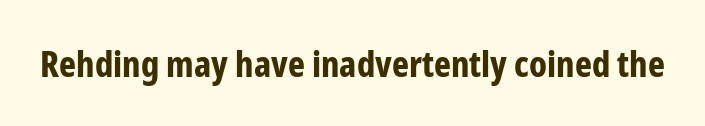
{"serif": "no", "italic": "no", "bold": "yes", "weight": "bold", "width": "condensed", "stroke_contrast": "low", "x_height": "medium", "monospaced": "no", "underline": "no", "letter_spacing": "normal", "letter_spacing_em": 0.0, "glyph_px": 36}
